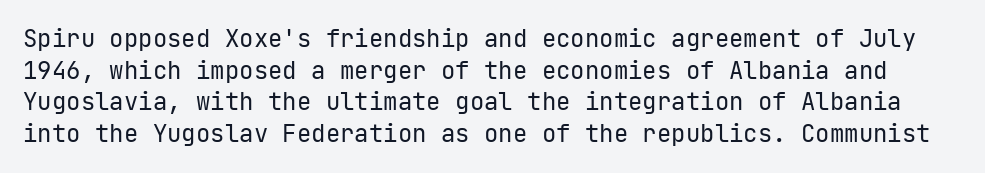
The image shows 24 px text type, upright; set normal line spacing (1.32x), normal letter spacing, not underlined.
